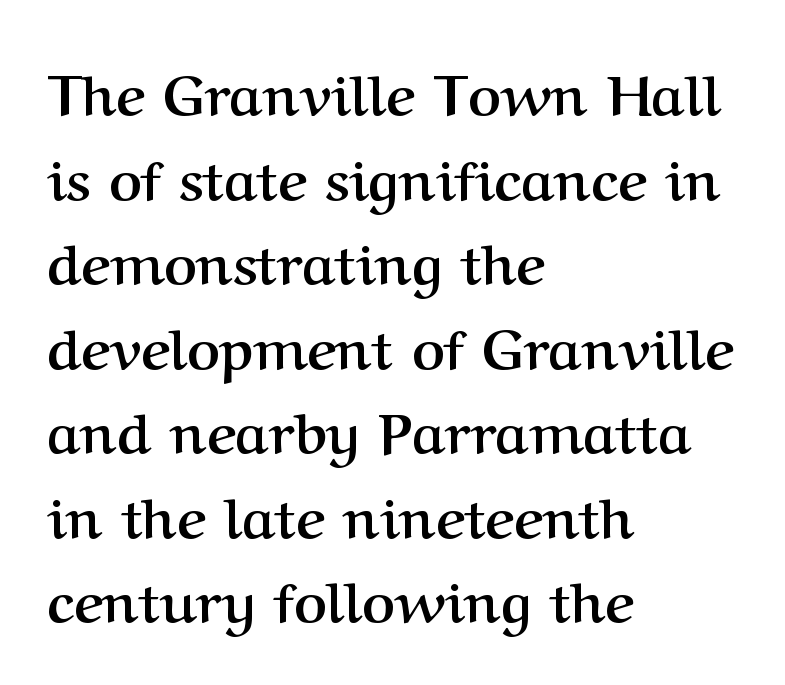
{"serif": "yes", "italic": "no", "bold": "yes", "weight": "semibold", "width": "normal", "stroke_contrast": "medium", "x_height": "medium", "monospaced": "no", "underline": "no", "align": "left", "line_spacing": "normal", "line_spacing_ratio": 1.51, "letter_spacing": "normal", "letter_spacing_em": 0.0, "glyph_px": 56}
